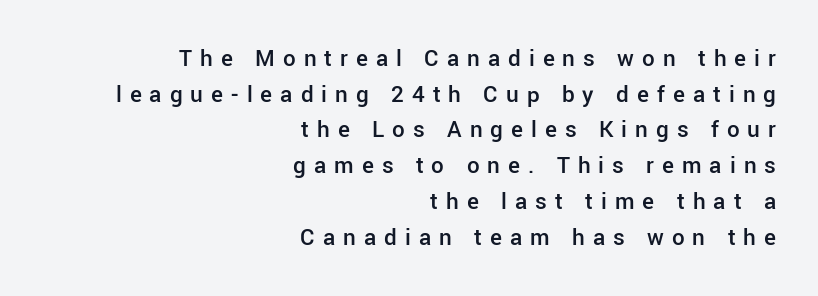
{"italic": "no", "bold": "semi", "underline": "no", "align": "right", "line_spacing": "normal", "line_spacing_ratio": 1.43, "letter_spacing": "wide", "letter_spacing_em": 0.32, "glyph_px": 25}
